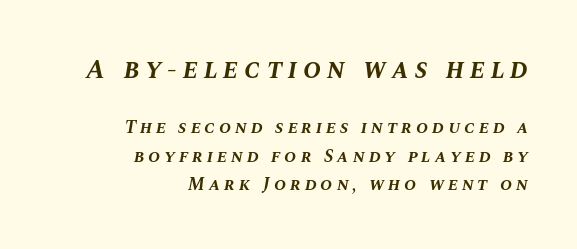
The line-height multiplier appears to be the usual default. If you drew a ruler down the right edge, every line would touch it. The letters are bold, with thick, heavy strokes. Posture: slanted.
